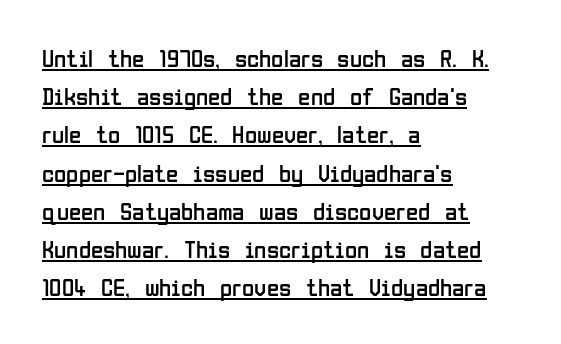
Q: Is the text bold? A: No.
Q: Is the text italic (slanted)? A: No, it is upright.
Q: Is the text underlined? A: Yes.
Q: How is the paragraph aligned? A: Left-aligned.
Q: Is the spacing between letters normal or unusually wide? A: Normal.
Q: Is the spacing between lines tight, normal or loose? A: Normal.
